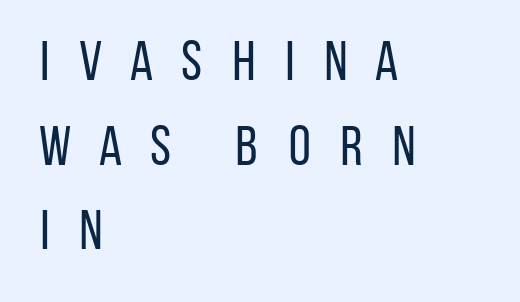
{"serif": "no", "italic": "no", "bold": "no", "weight": "regular", "width": "condensed", "stroke_contrast": "low", "x_height": "large", "monospaced": "no", "underline": "no", "align": "left", "line_spacing": "normal", "line_spacing_ratio": 1.51, "letter_spacing": "wide", "letter_spacing_em": 0.46, "glyph_px": 56}
